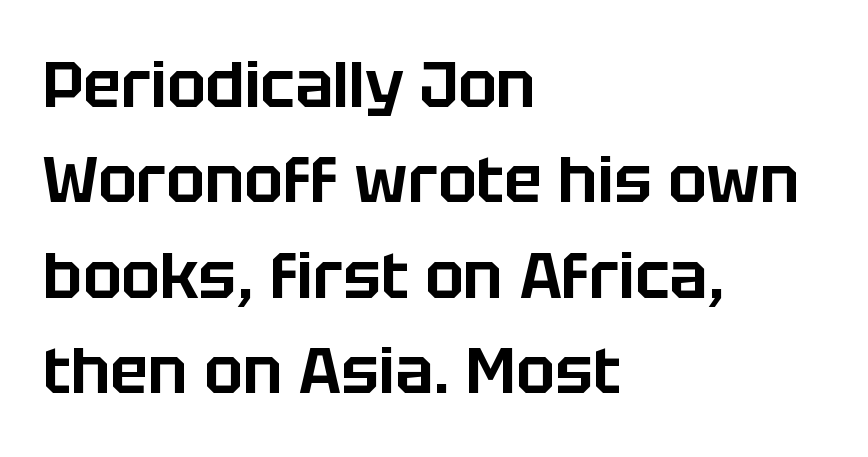
{"serif": "no", "italic": "no", "width": "normal", "stroke_contrast": "low", "x_height": "large", "monospaced": "no", "underline": "no", "align": "left", "line_spacing": "normal", "line_spacing_ratio": 1.49, "letter_spacing": "normal", "letter_spacing_em": 0.0, "glyph_px": 64}
